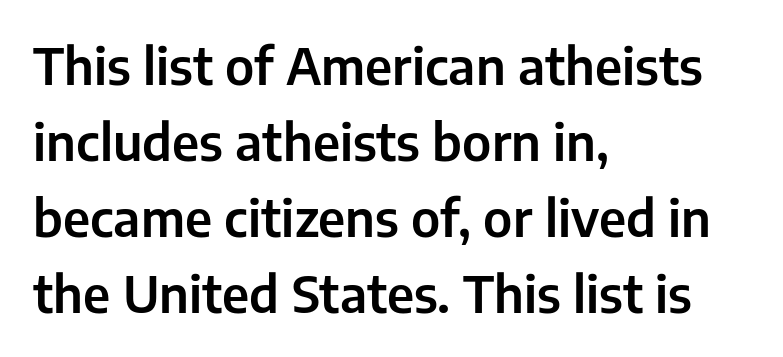
The image shows 50 px sans-serif type, upright; set left-aligned, normal line spacing (1.52x), normal letter spacing, not underlined; low stroke contrast and a medium x-height.
